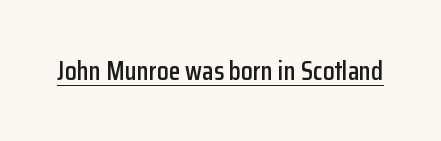
In terms of letterspacing, this is plain default setting. Ascenders rise straight up at ninety degrees. Underline: present.
